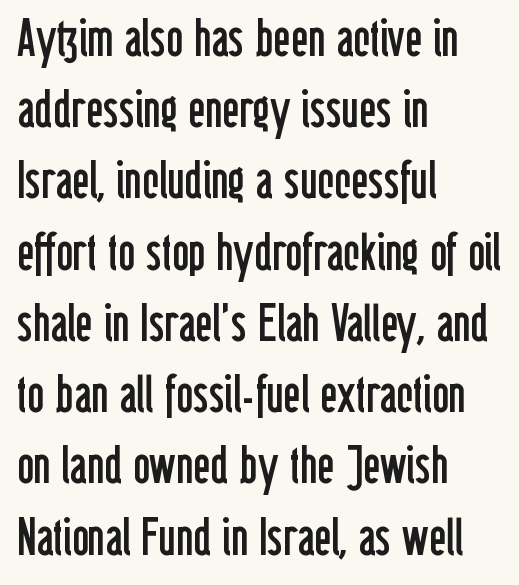
{"serif": "no", "italic": "no", "bold": "no", "weight": "regular", "width": "condensed", "stroke_contrast": "low", "x_height": "medium", "monospaced": "no", "underline": "no", "align": "left", "line_spacing": "normal", "line_spacing_ratio": 1.37, "letter_spacing": "normal", "letter_spacing_em": 0.0, "glyph_px": 52}
